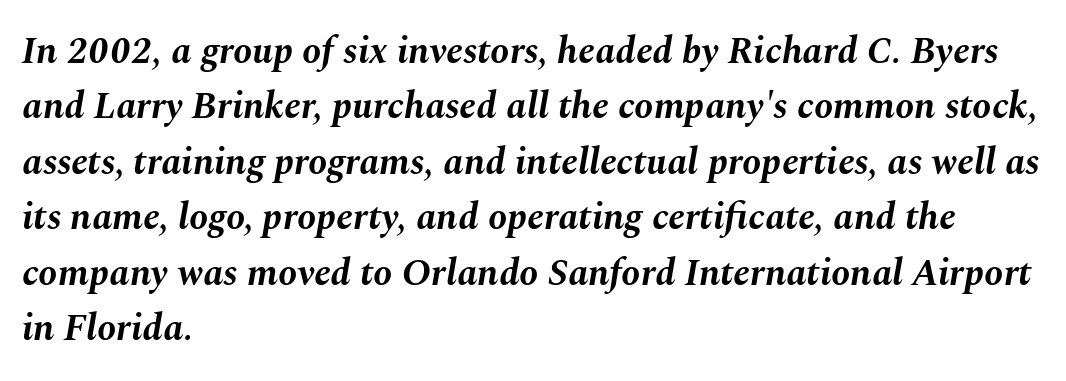
Q: Is the text bold? A: Yes.
Q: Is the text italic (slanted)? A: Yes, it leans right by about 10 degrees.
Q: Is the text underlined? A: No.
Q: How is the paragraph aligned? A: Left-aligned.
Q: Is the spacing between letters normal or unusually wide? A: Normal.
Q: Is the spacing between lines tight, normal or loose? A: Normal.
Q: Width (condensed, normal, or wide)? A: Normal.
Q: Stroke contrast? A: Medium.
Q: x-height? A: Medium.
Q: Monospaced? A: No.
